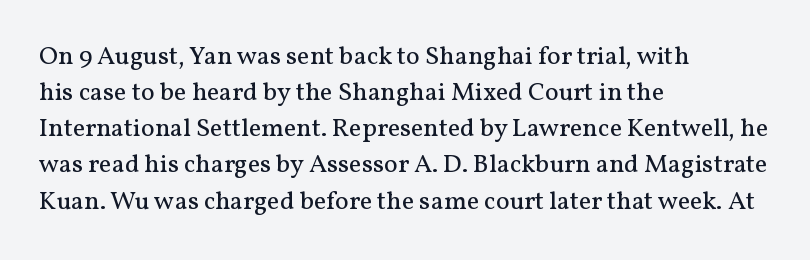
Teacher's note: observe the even left margin — that is flush-left alignment. Students, note that the glyphs here touch the page at normal intervals. Do the letters lean? They stand straight. Descenders hang freely into open space. Stem width sits at or under what a default text font uses.
